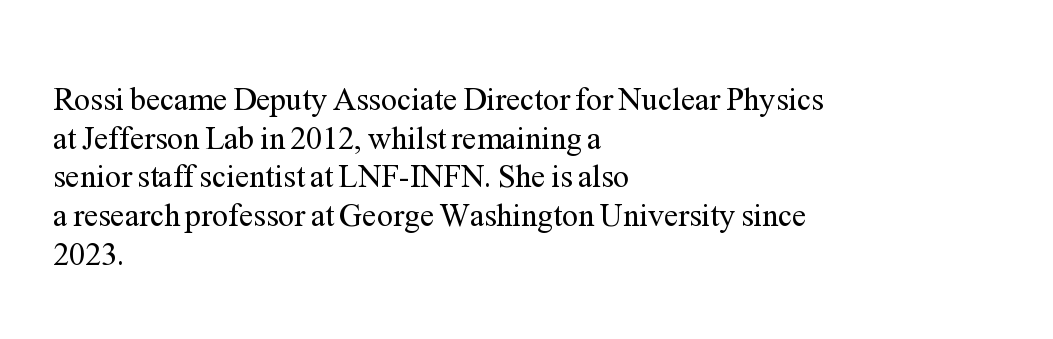
{"serif": "yes", "italic": "no", "bold": "no", "weight": "regular", "width": "normal", "stroke_contrast": "medium", "x_height": "medium", "monospaced": "no", "underline": "no", "align": "left", "line_spacing_ratio": 1.21, "letter_spacing": "normal", "letter_spacing_em": 0.0, "glyph_px": 32}
